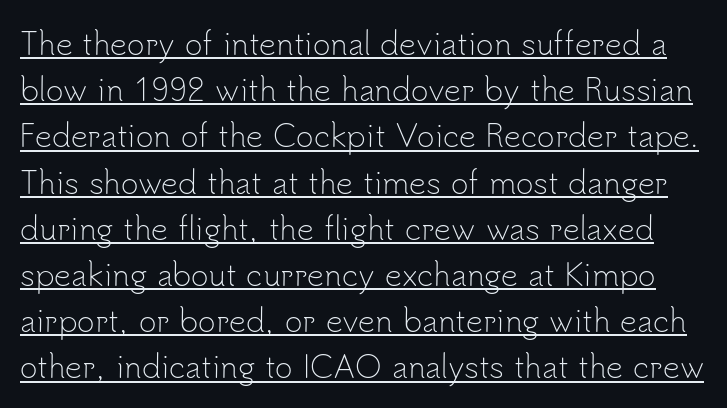
{"serif": "no", "italic": "no", "bold": "no", "weight": "light", "width": "normal", "stroke_contrast": "low", "x_height": "small", "monospaced": "no", "underline": "yes", "line_spacing": "normal", "line_spacing_ratio": 1.54, "letter_spacing": "normal", "letter_spacing_em": 0.0, "glyph_px": 30}
